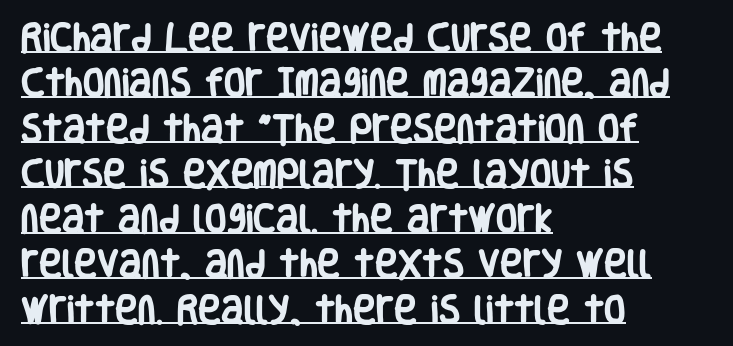
The image shows 31 px heavy, condensed sans-serif type, upright; set left-aligned, normal line spacing (1.46x), normal letter spacing, underlined; low stroke contrast and a large x-height.
